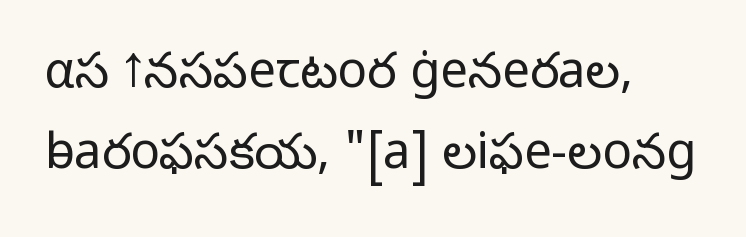
A light-to-regular cut is what we see here. It's the straight-up-and-down kind of type. The gaps between neighbouring characters are ordinary and unremarkable. The passage is arranged the way most books set body copy — flush left. Each letter's strokes conclude bluntly, with no projecting serifs.
